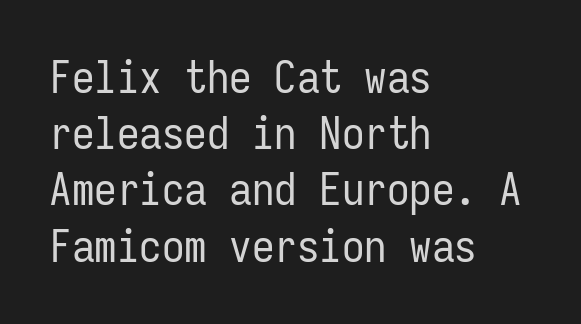
Lines of text with bare space underneath. The specimen reads as upright at a glance. Vertically, the passage feels balanced, rows spaced as you'd expect. In terms of letterform style, serifs are entirely absent. Spacing verdict: monospaced, one width for all characters.
